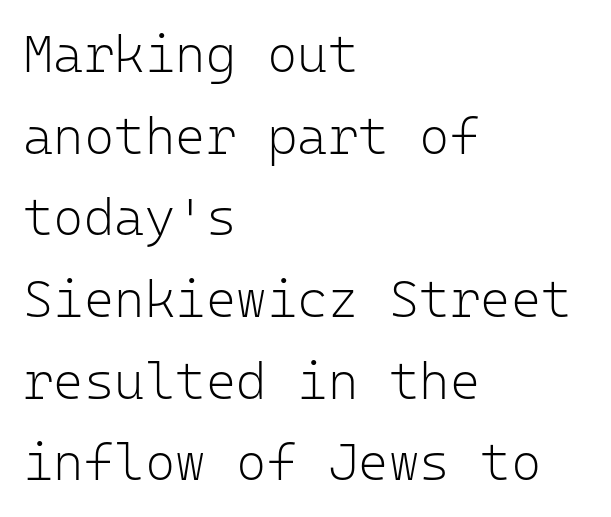
Between one letter and the next there's only the usual sliver of space. Monospaced: the letters line up in strict vertical columns. A normal amount of white space separates one row of letters from the next. Letters have the restrained weight of plain body copy at most.
